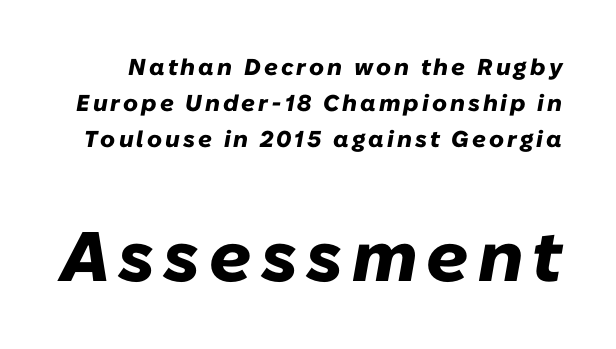
Q: Is the text bold? A: Yes.
Q: Is the text italic (slanted)? A: Yes, it leans right by about 10 degrees.
Q: Is the text underlined? A: No.
Q: Is the spacing between lines tight, normal or loose? A: Normal.
Q: Which block of text is set in a larger size, the first (top) or the second (bottom)? A: The second (bottom) one.
Q: Width (condensed, normal, or wide)? A: Normal.
Q: Stroke contrast? A: Low.
Q: x-height? A: Medium.
Q: Monospaced? A: No.
